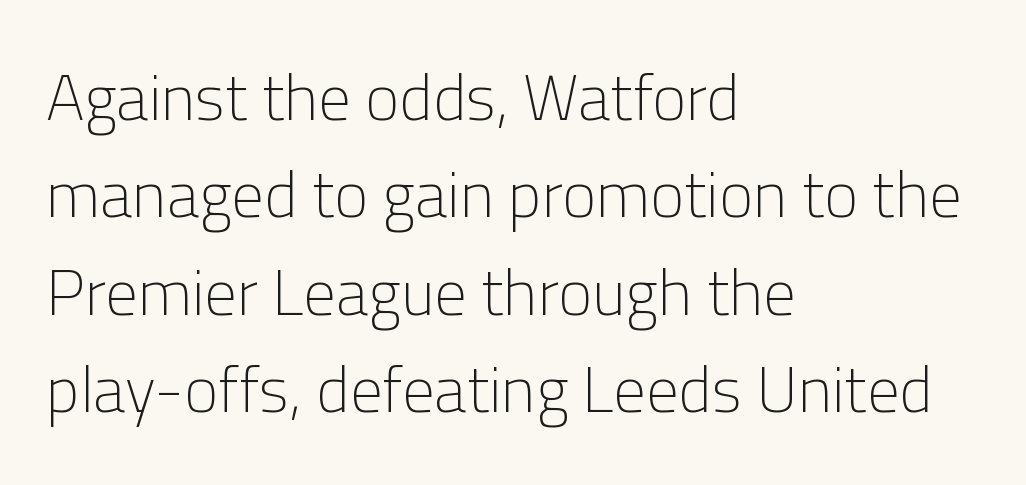
Q: Is the text bold? A: No.
Q: Is the text italic (slanted)? A: No, it is upright.
Q: Is the typeface a serif or a sans-serif typeface? A: Sans-serif.
Q: Is the text underlined? A: No.
Q: How is the paragraph aligned? A: Left-aligned.
Q: Is the spacing between letters normal or unusually wide? A: Normal.
Q: Is the spacing between lines tight, normal or loose? A: Normal.
Q: Width (condensed, normal, or wide)? A: Normal.
Q: Stroke contrast? A: Low.
Q: x-height? A: Medium.
Q: Monospaced? A: No.
